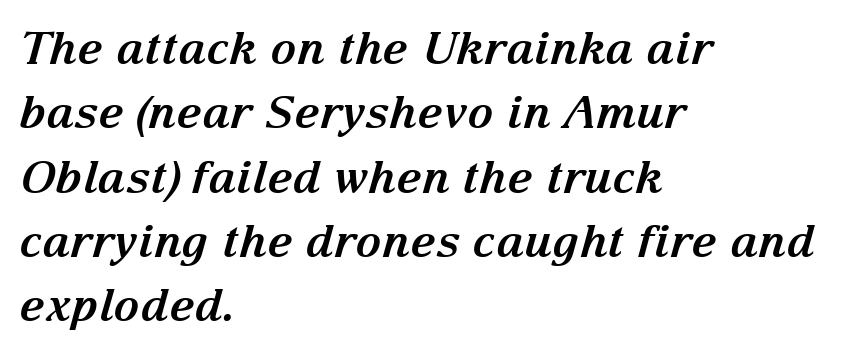
The image shows 45 px bold serif type, italic (leaning right); set left-aligned, normal line spacing (1.43x), normal letter spacing, not underlined; medium stroke contrast and a medium x-height.
